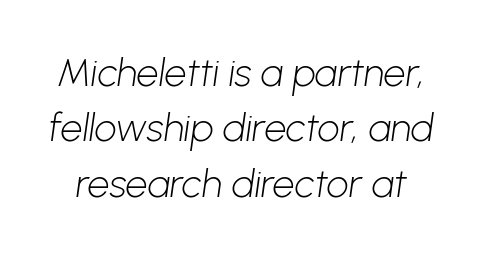
{"serif": "no", "bold": "no", "weight": "light", "width": "normal", "stroke_contrast": "low", "x_height": "medium", "monospaced": "no", "underline": "no", "line_spacing": "normal", "line_spacing_ratio": 1.42, "letter_spacing": "normal", "letter_spacing_em": 0.0, "glyph_px": 39}
